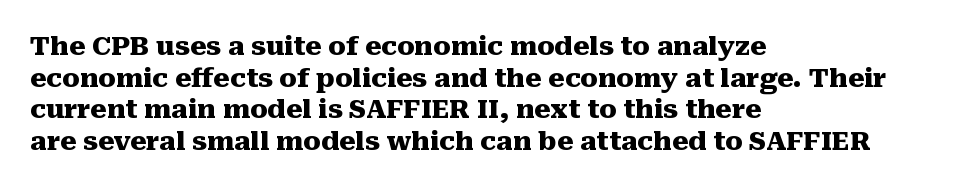
{"italic": "no", "bold": "yes", "underline": "no", "align": "left", "line_spacing_ratio": 1.22, "letter_spacing": "normal", "letter_spacing_em": 0.0, "glyph_px": 26}
